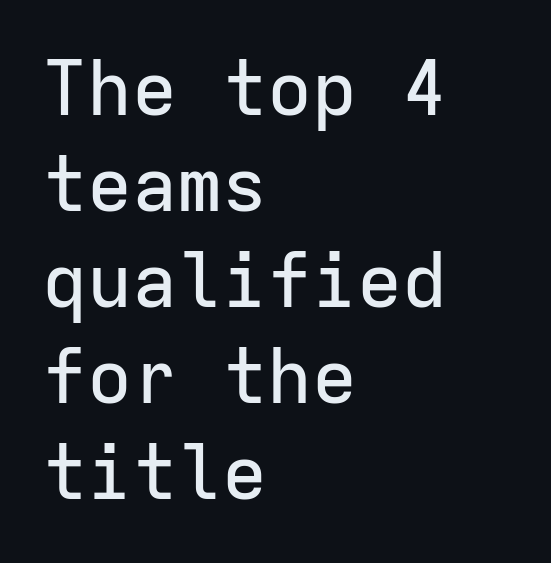
Q: Is the text italic (slanted)? A: No, it is upright.
Q: Is the typeface a serif or a sans-serif typeface? A: Sans-serif.
Q: Is the text underlined? A: No.
Q: How is the paragraph aligned? A: Left-aligned.
Q: Is the spacing between letters normal or unusually wide? A: Normal.
Q: Is the spacing between lines tight, normal or loose? A: Normal.
Q: Width (condensed, normal, or wide)? A: Normal.
Q: Stroke contrast? A: Low.
Q: x-height? A: Medium.
Q: Monospaced? A: Yes.
